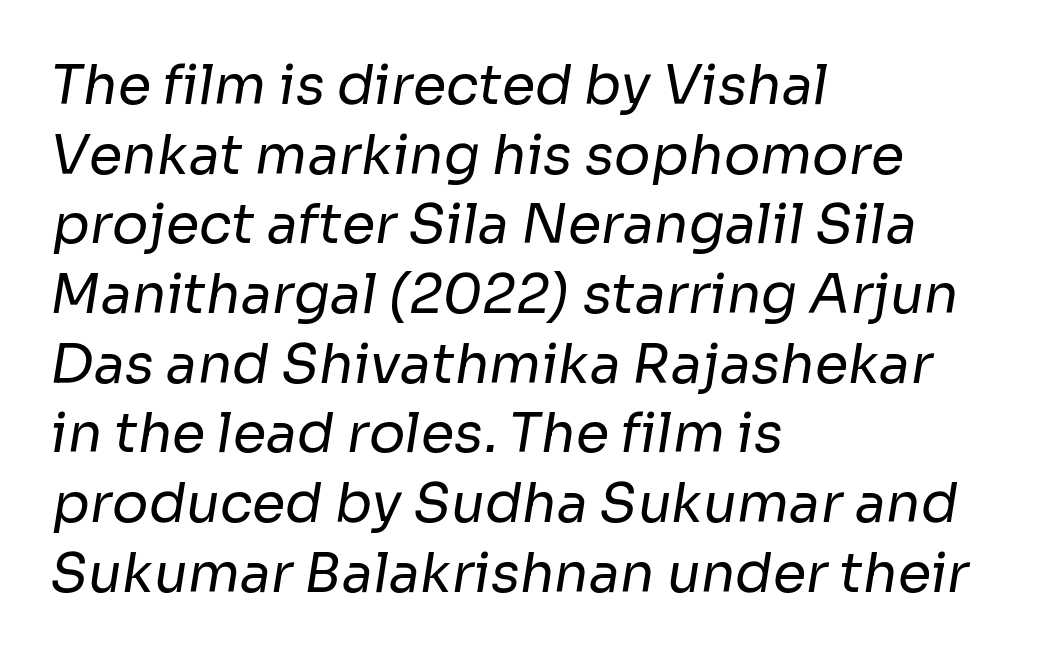
{"serif": "no", "bold": "no", "weight": "regular", "width": "normal", "stroke_contrast": "low", "x_height": "medium", "monospaced": "no", "underline": "no", "align": "left", "line_spacing": "normal", "line_spacing_ratio": 1.29, "letter_spacing": "normal", "letter_spacing_em": 0.0, "glyph_px": 54}
